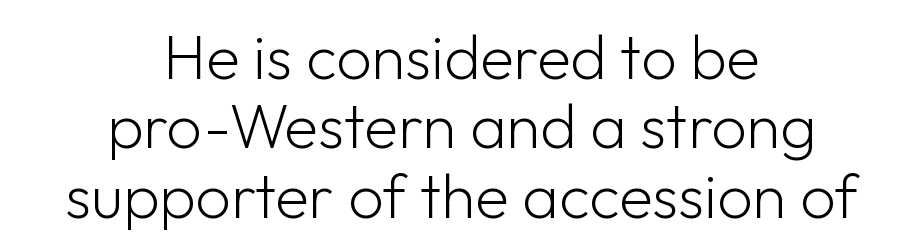
{"serif": "no", "italic": "no", "bold": "no", "weight": "light", "width": "normal", "stroke_contrast": "low", "x_height": "medium", "monospaced": "no", "underline": "no", "align": "center", "line_spacing": "tight", "line_spacing_ratio": 1.12, "letter_spacing": "normal", "letter_spacing_em": 0.0, "glyph_px": 62}
